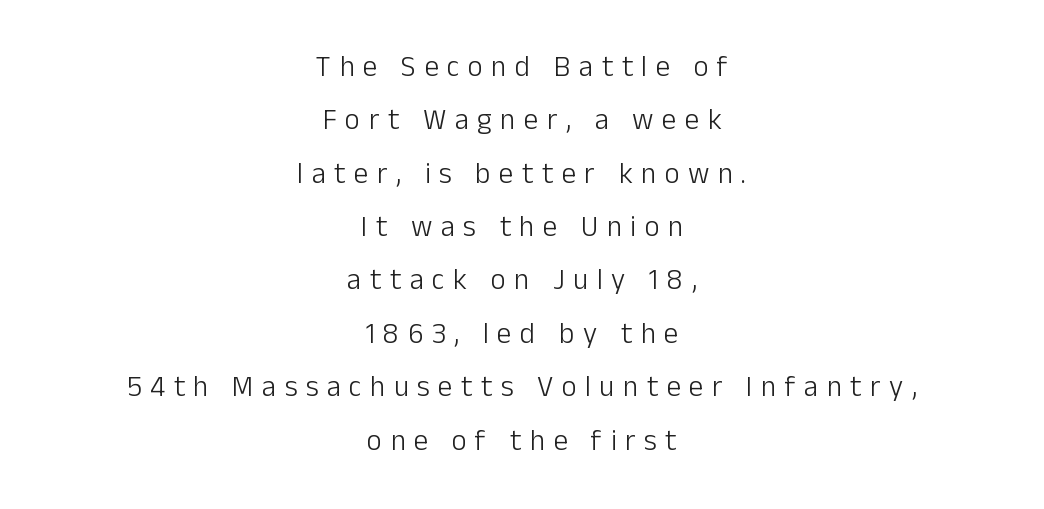
{"serif": "no", "italic": "no", "bold": "no", "weight": "light", "width": "normal", "stroke_contrast": "low", "x_height": "medium", "monospaced": "no", "underline": "no", "align": "center", "line_spacing_ratio": 1.84, "letter_spacing": "wide", "letter_spacing_em": 0.29, "glyph_px": 29}
